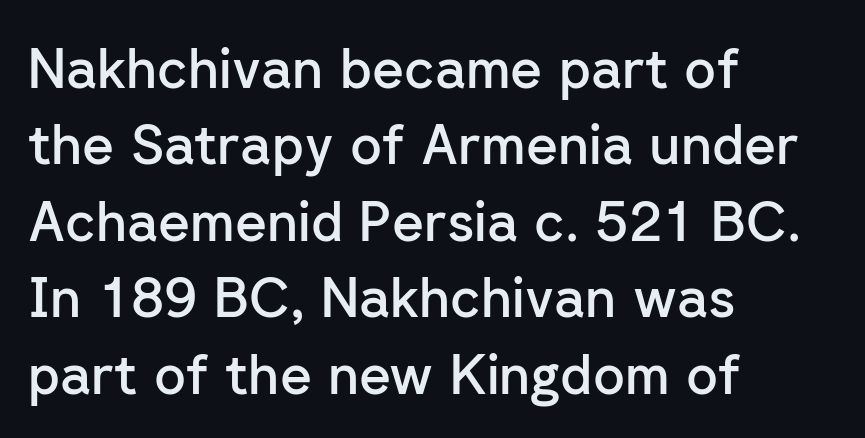
Q: Is the text bold? A: Semi-bold.
Q: Is the text italic (slanted)? A: No, it is upright.
Q: Is the typeface a serif or a sans-serif typeface? A: Sans-serif.
Q: Is the text underlined? A: No.
Q: How is the paragraph aligned? A: Left-aligned.
Q: Is the spacing between letters normal or unusually wide? A: Normal.
Q: Is the spacing between lines tight, normal or loose? A: Normal.
Q: Width (condensed, normal, or wide)? A: Normal.
Q: Stroke contrast? A: Low.
Q: x-height? A: Medium.
Q: Monospaced? A: No.
